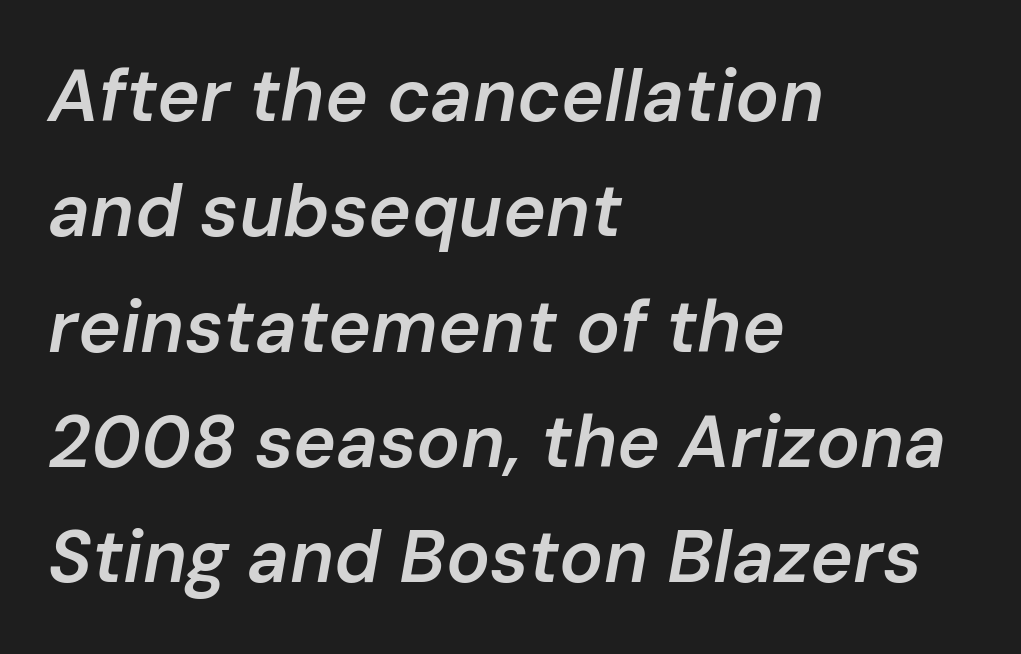
{"italic": "yes", "lean": "right", "slant_degrees": 10, "bold": "semi", "weight": "semibold", "width": "normal", "stroke_contrast": "low", "x_height": "medium", "monospaced": "no", "underline": "no", "align": "left", "line_spacing": "normal", "line_spacing_ratio": 1.58, "letter_spacing": "normal", "letter_spacing_em": 0.0, "glyph_px": 73}
